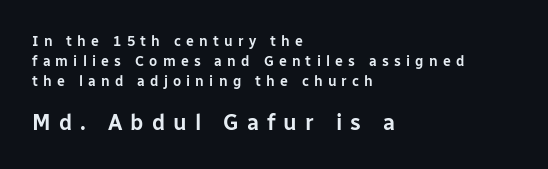
The image shows 22 px text type, upright; set left-aligned, normal line spacing (1.42x), unusually wide letter spacing (+0.37 em), not underlined; the second (bottom) block is 1.57x larger.
